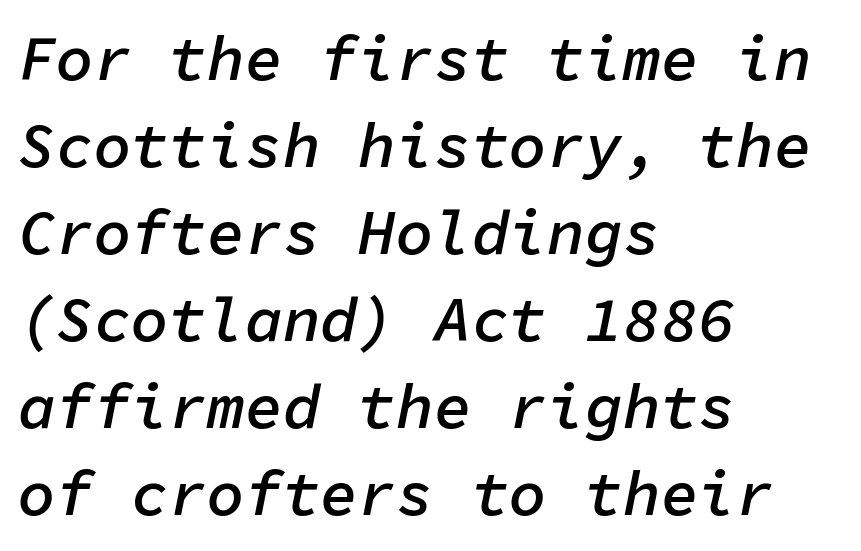
{"italic": "yes", "lean": "right", "slant_degrees": 11, "bold": "semi", "weight": "semibold", "width": "normal", "stroke_contrast": "low", "x_height": "medium", "monospaced": "yes", "underline": "no", "align": "left", "line_spacing": "normal", "line_spacing_ratio": 1.38, "letter_spacing": "normal", "letter_spacing_em": 0.0, "glyph_px": 63}
